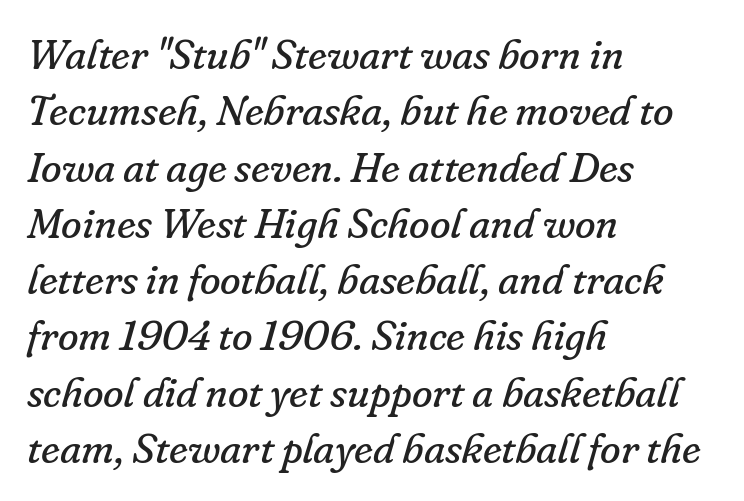
The font family rendered here belongs to the serif group. Line beginnings align vertically; line endings do not. This sample has the flowing, uneven cadence of proportional lettering. The line-height multiplier appears to be the usual default. Check the space under the baseline: it is left empty.
